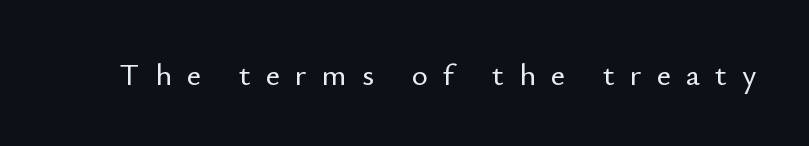
{"serif": "no", "italic": "no", "width": "normal", "stroke_contrast": "low", "x_height": "small", "monospaced": "no", "underline": "no", "letter_spacing": "wide", "letter_spacing_em": 0.49, "glyph_px": 31}
